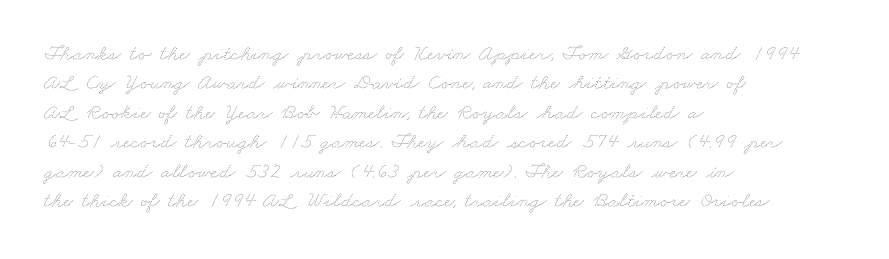
The rendering uses a moderate line-height, typical for paragraphs. Nothing heavy about these letters — not bold at all. In CSS terms this would be text-align: left. No extra tracking has been applied to these lines.
